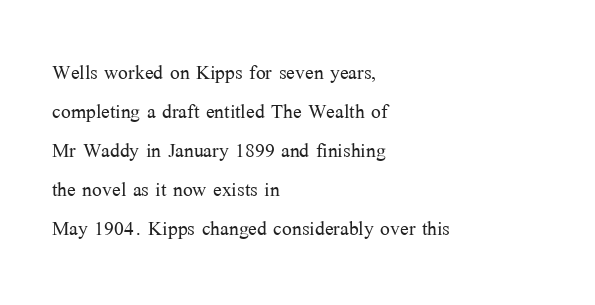
Q: Is the text bold? A: No.
Q: Is the text italic (slanted)? A: No, it is upright.
Q: Is the text underlined? A: No.
Q: How is the paragraph aligned? A: Left-aligned.
Q: Is the spacing between letters normal or unusually wide? A: Normal.
Q: Is the spacing between lines tight, normal or loose? A: Normal.
